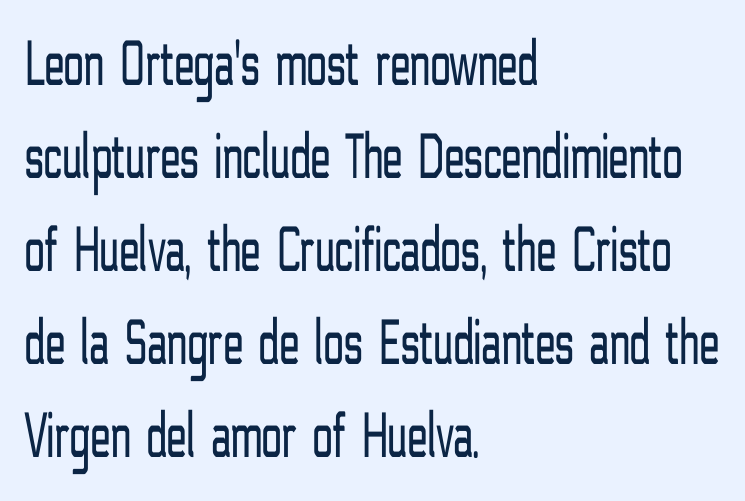
Normally led — the rows are evenly, conventionally spaced. Weight: in the light-to-regular range. Stroke terminals: plain, sans-serif. Tracking here is standard; glyphs follow each other at the usual distance. Every character sits straight up, as roman type does.
